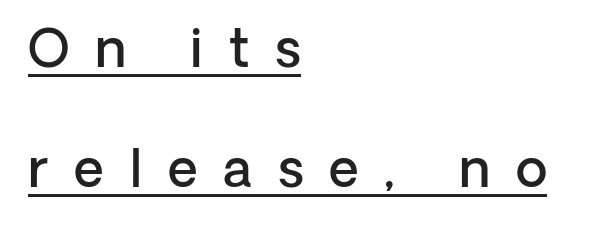
Q: Is the text bold? A: Semi-bold.
Q: Is the text italic (slanted)? A: No, it is upright.
Q: Is the typeface a serif or a sans-serif typeface? A: Sans-serif.
Q: Is the text underlined? A: Yes.
Q: How is the paragraph aligned? A: Left-aligned.
Q: Is the spacing between letters normal or unusually wide? A: Unusually wide.
Q: Is the spacing between lines tight, normal or loose? A: Loose.
Q: Width (condensed, normal, or wide)? A: Normal.
Q: Stroke contrast? A: Low.
Q: x-height? A: Medium.
Q: Monospaced? A: No.
